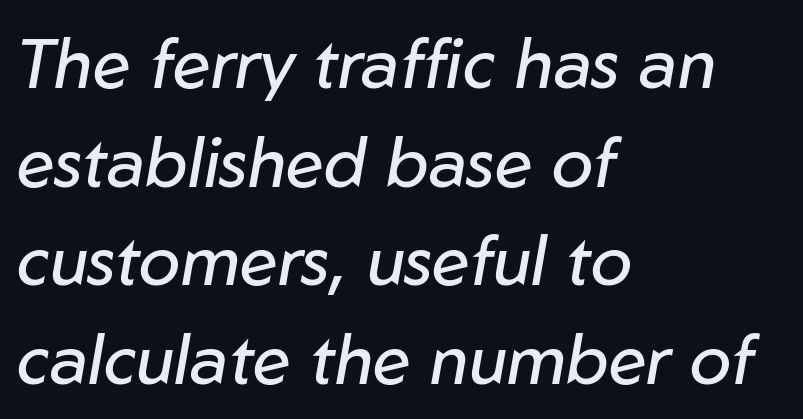
The lines sit at an ordinary, default distance from one another. Lines of text with bare space underneath. This sample has the flowing, uneven cadence of proportional lettering. Does extra space separate the letters? No, they use regular spacing.
